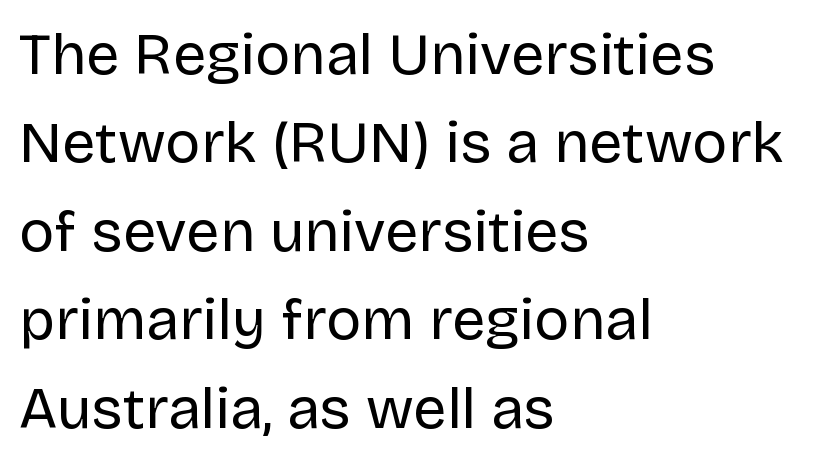
The image shows 59 px regular-weight sans-serif type, upright; set left-aligned, normal line spacing (1.5x), normal letter spacing, not underlined; low stroke contrast and a large x-height.
